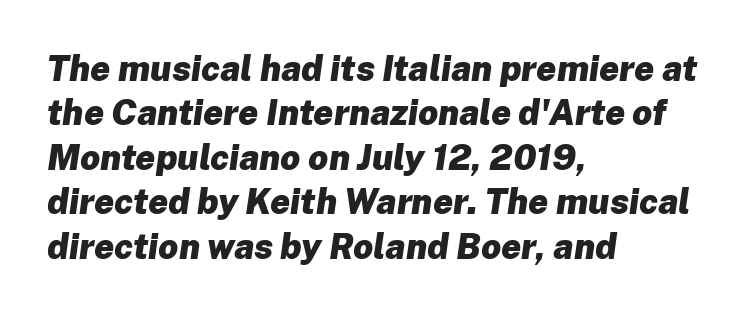
The image shows 35 px heavy type, italic (leaning right); set left-aligned, normal line spacing (1.27x), normal letter spacing, not underlined; low stroke contrast and a medium x-height.
